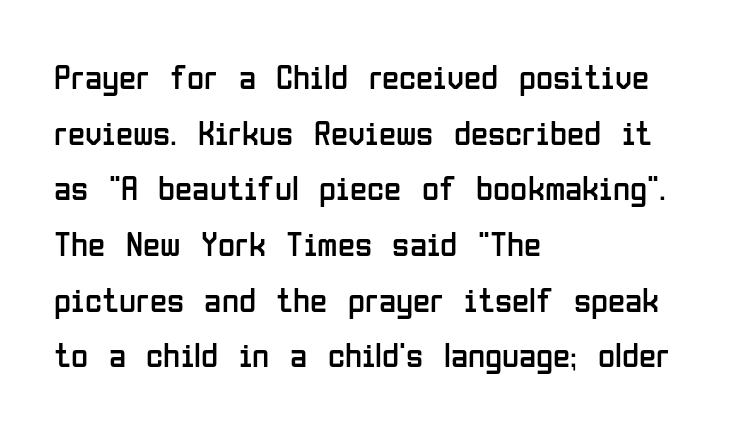
{"serif": "no", "italic": "no", "bold": "no", "weight": "regular", "width": "condensed", "stroke_contrast": "low", "x_height": "medium", "monospaced": "no", "underline": "no", "align": "left", "line_spacing": "normal", "line_spacing_ratio": 1.59, "letter_spacing": "normal", "letter_spacing_em": 0.0, "glyph_px": 35}
